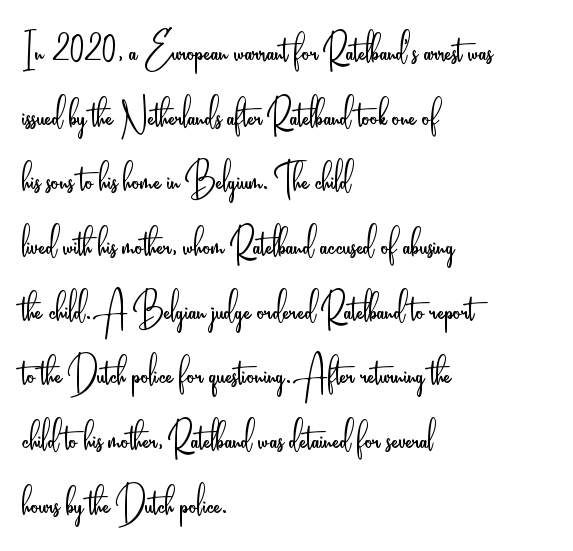
A classic flush-left, rag-right setting is used for this passage. Quick note: interline space is typical. The face used here is a sans, in the tradition of grotesques and geometrics. Do the characters align in a grid? No, the font is proportional. Students, note that the glyphs here touch the page at normal intervals.
